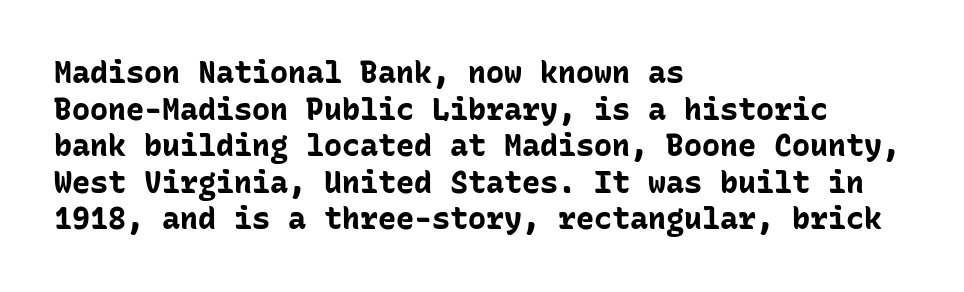
{"serif": "no", "italic": "no", "bold": "yes", "weight": "bold", "width": "normal", "stroke_contrast": "low", "x_height": "medium", "monospaced": "yes", "underline": "no", "align": "left", "line_spacing_ratio": 1.22, "letter_spacing": "normal", "letter_spacing_em": 0.0, "glyph_px": 30}
